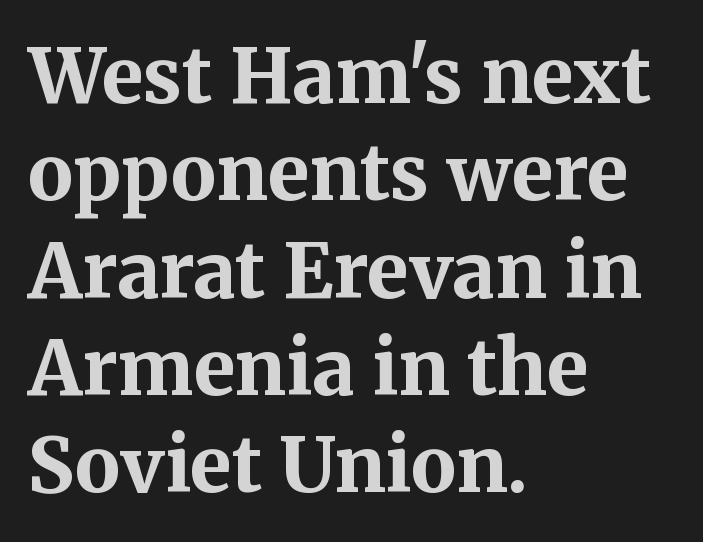
{"serif": "yes", "italic": "no", "bold": "yes", "weight": "bold", "width": "normal", "stroke_contrast": "medium", "x_height": "medium", "monospaced": "no", "underline": "no", "align": "left", "line_spacing": "normal", "line_spacing_ratio": 1.28, "letter_spacing": "normal", "letter_spacing_em": 0.0, "glyph_px": 76}
